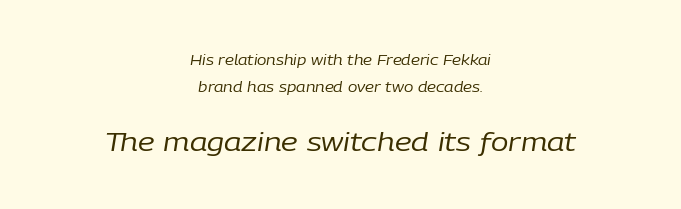
Look at the glyph heights: the lower group is clearly the bigger setting. Nothing unusual about the tracking: characters are spaced as the font intends. This sample uses an oblique cut, with every glyph tilted off the vertical. Caption: face not bold, strokes unweighted.
